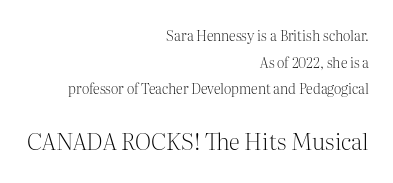
The image shows 23 px text type, upright; set right-aligned, loose line spacing (1.9x), normal letter spacing, not underlined; the second (bottom) block is 1.64x larger.
